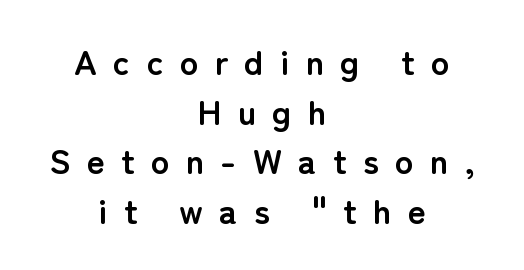
{"serif": "no", "italic": "no", "bold": "yes", "weight": "semibold", "width": "normal", "stroke_contrast": "low", "x_height": "medium", "monospaced": "no", "underline": "no", "align": "center", "line_spacing": "normal", "line_spacing_ratio": 1.42, "letter_spacing": "wide", "letter_spacing_em": 0.46, "glyph_px": 35}
